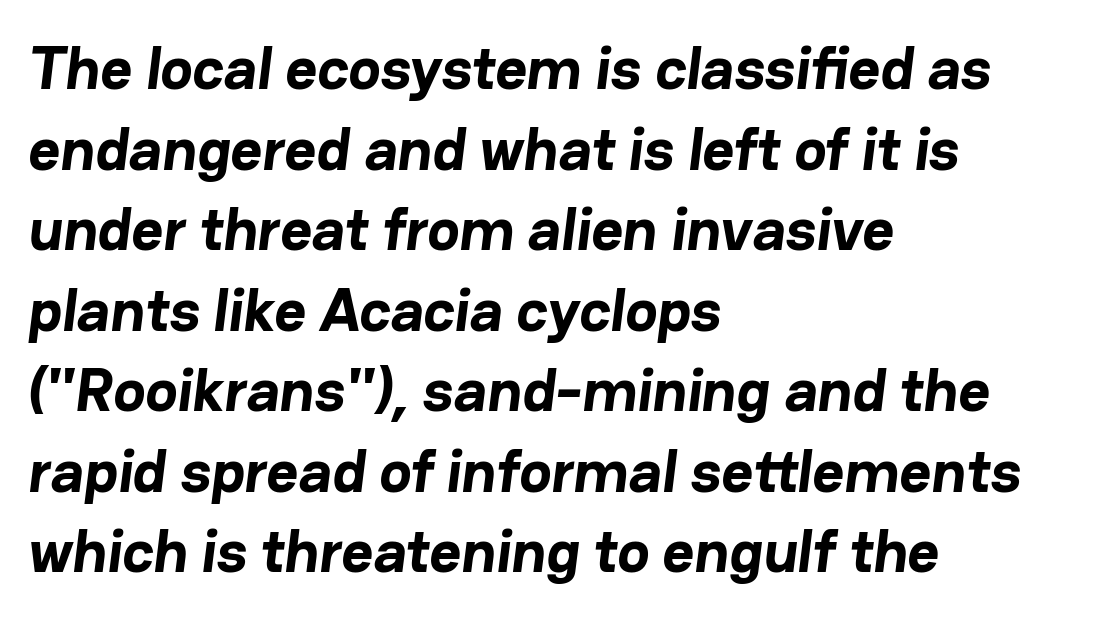
Q: Is the text bold? A: Yes.
Q: Is the typeface a serif or a sans-serif typeface? A: Sans-serif.
Q: Is the text underlined? A: No.
Q: How is the paragraph aligned? A: Left-aligned.
Q: Is the spacing between letters normal or unusually wide? A: Normal.
Q: Is the spacing between lines tight, normal or loose? A: Normal.
Q: Width (condensed, normal, or wide)? A: Normal.
Q: Stroke contrast? A: Low.
Q: x-height? A: Medium.
Q: Monospaced? A: No.
